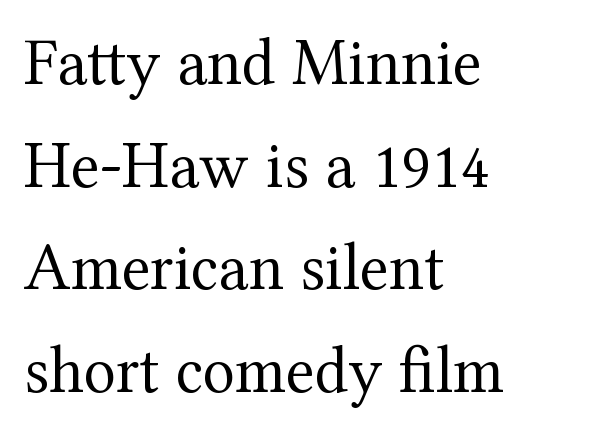
Q: Is the text bold? A: No.
Q: Is the text italic (slanted)? A: No, it is upright.
Q: Is the typeface a serif or a sans-serif typeface? A: Serif.
Q: Is the text underlined? A: No.
Q: How is the paragraph aligned? A: Left-aligned.
Q: Is the spacing between letters normal or unusually wide? A: Normal.
Q: Is the spacing between lines tight, normal or loose? A: Normal.
Q: Width (condensed, normal, or wide)? A: Normal.
Q: Stroke contrast? A: Medium.
Q: x-height? A: Medium.
Q: Monospaced? A: No.
